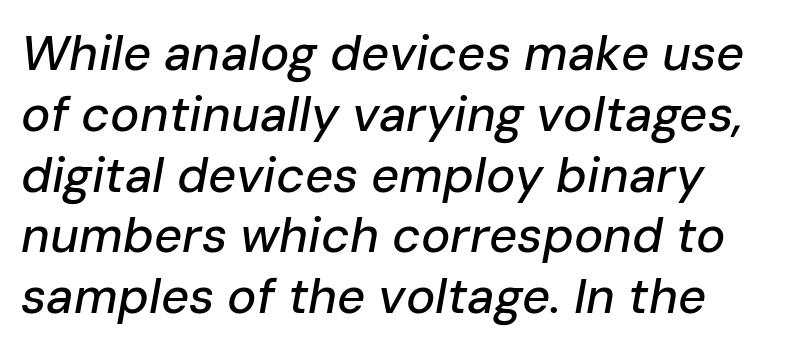
{"italic": "yes", "lean": "right", "slant_degrees": 10, "width": "normal", "stroke_contrast": "low", "x_height": "medium", "monospaced": "no", "underline": "no", "line_spacing_ratio": 1.24, "letter_spacing": "normal", "letter_spacing_em": 0.0, "glyph_px": 49}
